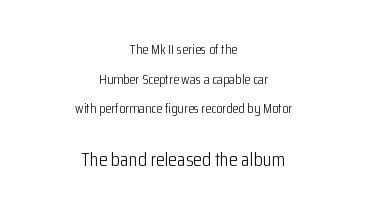
Vertical spacing — loose. The letterforms sit at book weight or below. The lettering stays uniformly vertical, giving the passage a roman look. Inter-character spacing is left at the font's built-in metrics. Which margin do the lines hug? Neither — every line sits in the middle.
